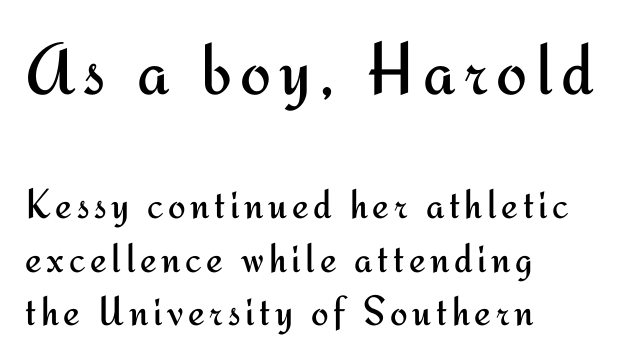
Teacher's note: observe the even left margin — that is flush-left alignment. Letters rest on an invisible, unmarked baseline. Think of a printed novel: that variable character pitch is what you see here. Is the stroke heavy? The answer is a plain regular-or-lighter. Look at the glyph heights: the upper group is clearly the bigger setting.
